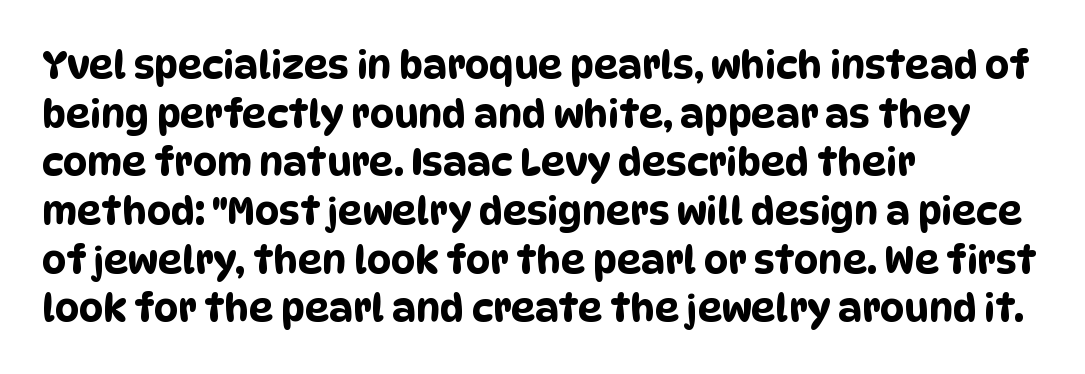
Default kerning and tracking; the words read as compact shapes. Each row of text sits above clean, open space. The paragraph has a hard left edge and a soft right edge. The lines sit at an ordinary, default distance from one another. The passage shown is typed in a proportional face where columns would drift. I'd call this a sans setting — the letters go barefoot.
